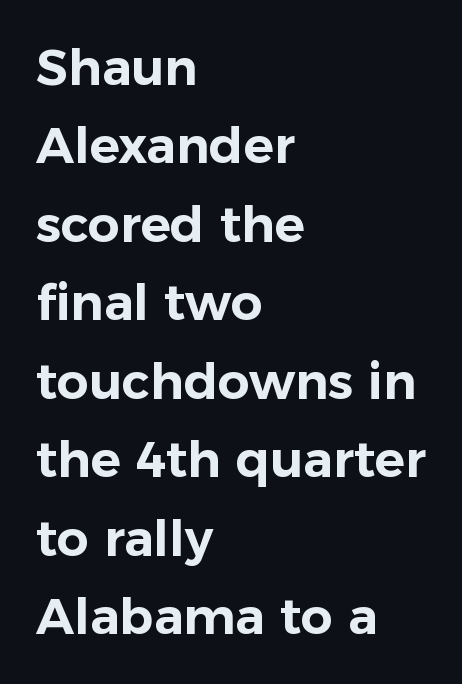
{"serif": "no", "italic": "no", "width": "normal", "stroke_contrast": "low", "x_height": "medium", "monospaced": "no", "underline": "no", "align": "left", "line_spacing": "normal", "line_spacing_ratio": 1.57, "letter_spacing": "normal", "letter_spacing_em": 0.0, "glyph_px": 50}
